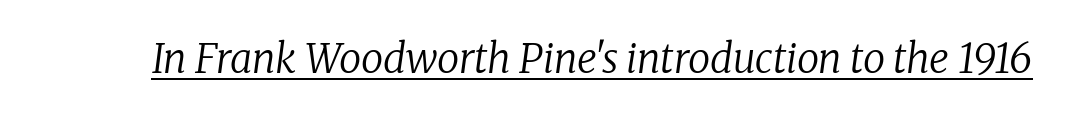
The image shows 40 px regular-weight serif type, italic (leaning right); set normal letter spacing, underlined; low stroke contrast and a medium x-height.
